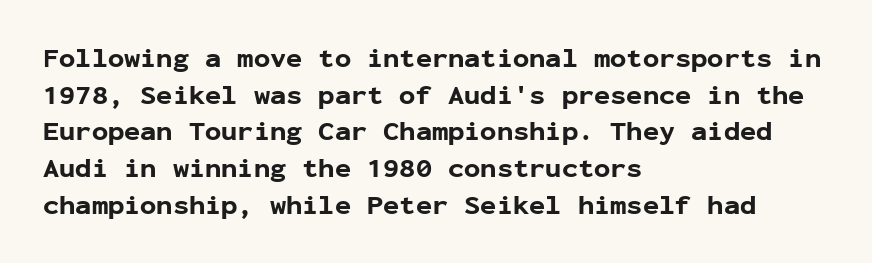
Q: Is the text bold? A: Yes.
Q: Is the text italic (slanted)? A: No, it is upright.
Q: Is the text underlined? A: No.
Q: How is the paragraph aligned? A: Left-aligned.
Q: Is the spacing between letters normal or unusually wide? A: Normal.
Q: Is the spacing between lines tight, normal or loose? A: Normal.
